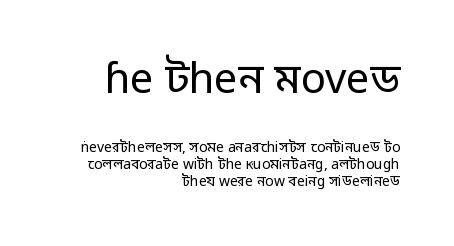
Q: Is the text bold? A: No.
Q: Is the text italic (slanted)? A: No, it is upright.
Q: Is the typeface a serif or a sans-serif typeface? A: Sans-serif.
Q: Is the text underlined? A: No.
Q: How is the paragraph aligned? A: Right-aligned.
Q: Is the spacing between letters normal or unusually wide? A: Normal.
Q: Which block of text is set in a larger size, the first (top) or the second (bottom)? A: The first (top) one.
Q: Width (condensed, normal, or wide)? A: Normal.
Q: Stroke contrast? A: Low.
Q: x-height? A: Medium.
Q: Monospaced? A: No.
